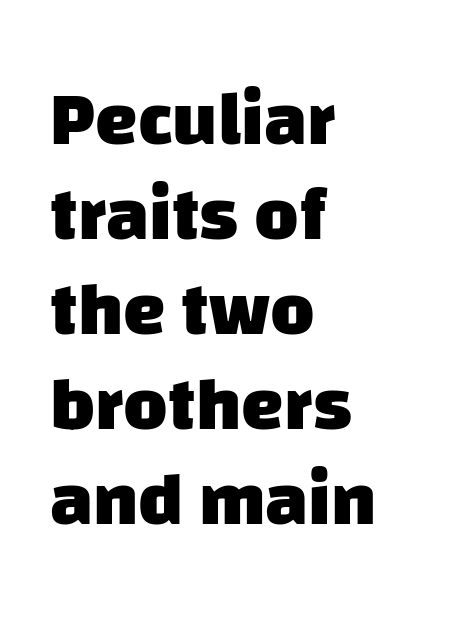
The image shows 76 px heavy sans-serif type; set left-aligned, normal line spacing (1.25x), normal letter spacing, not underlined; low stroke contrast and a large x-height.
